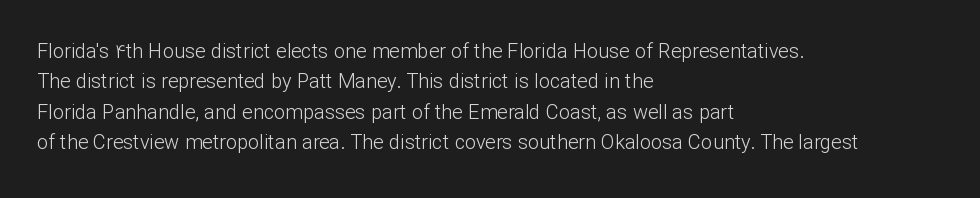
Q: Is the text bold? A: No.
Q: Is the text italic (slanted)? A: No, it is upright.
Q: Is the text underlined? A: No.
Q: How is the paragraph aligned? A: Left-aligned.
Q: Is the spacing between letters normal or unusually wide? A: Normal.
Q: Is the spacing between lines tight, normal or loose? A: Normal.
